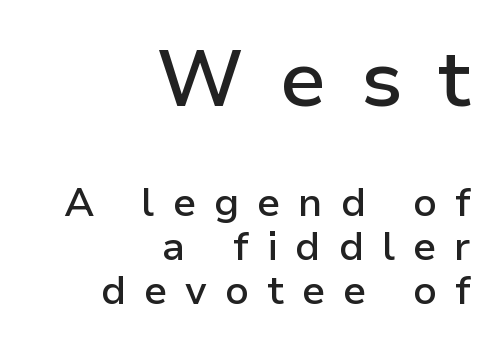
Q: Is the text bold? A: Semi-bold.
Q: Is the text italic (slanted)? A: No, it is upright.
Q: Is the typeface a serif or a sans-serif typeface? A: Sans-serif.
Q: Is the text underlined? A: No.
Q: How is the paragraph aligned? A: Right-aligned.
Q: Is the spacing between letters normal or unusually wide? A: Unusually wide.
Q: Is the spacing between lines tight, normal or loose? A: Tight.
Q: Which block of text is set in a larger size, the first (top) or the second (bottom)? A: The first (top) one.
Q: Width (condensed, normal, or wide)? A: Normal.
Q: Stroke contrast? A: Low.
Q: x-height? A: Medium.
Q: Monospaced? A: No.
